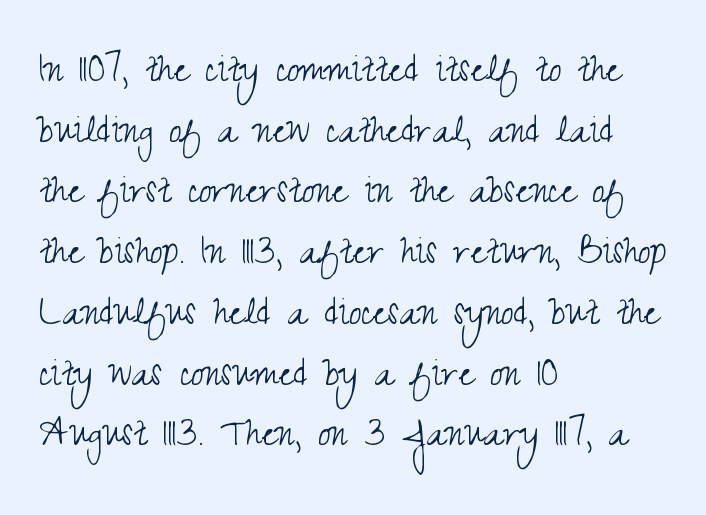
Characters remain perfectly vertical along every line. How are the letters spaced? Ordinarily, with no added tracking. These lines are set flush left with a ragged right edge. This sample has the flowing, uneven cadence of proportional lettering.
